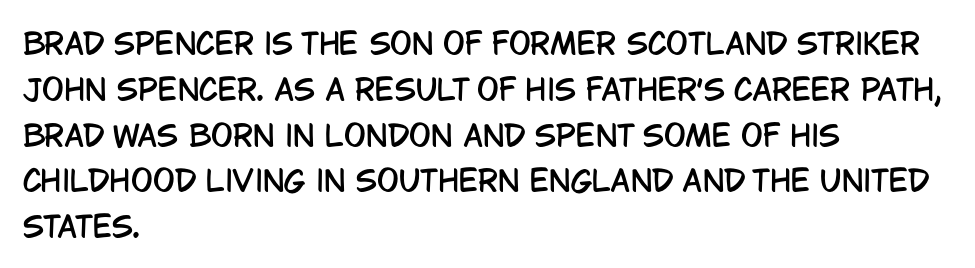
{"serif": "no", "italic": "no", "width": "condensed", "stroke_contrast": "low", "x_height": "large", "monospaced": "no", "underline": "no", "align": "left", "line_spacing": "normal", "line_spacing_ratio": 1.58, "letter_spacing": "normal", "letter_spacing_em": 0.0, "glyph_px": 29}
